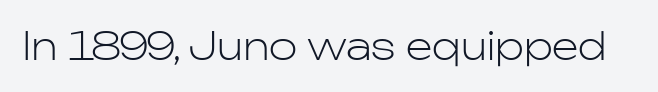
The image shows 38 px light sans-serif type, upright; set normal letter spacing, not underlined; low stroke contrast and a medium x-height.
